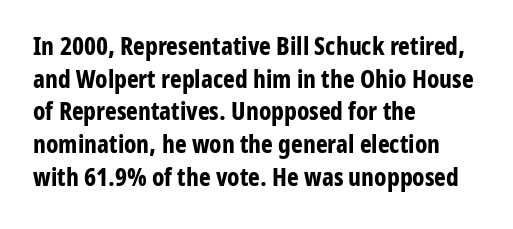
{"italic": "no", "bold": "yes", "underline": "no", "align": "left", "line_spacing": "normal", "line_spacing_ratio": 1.31, "letter_spacing": "normal", "letter_spacing_em": 0.0, "glyph_px": 25}
